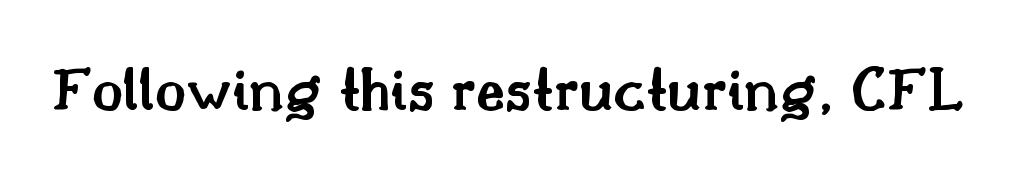
{"serif": "yes", "italic": "no", "bold": "semi", "weight": "semibold", "width": "normal", "stroke_contrast": "medium", "x_height": "small", "monospaced": "no", "underline": "no", "letter_spacing": "normal", "letter_spacing_em": 0.0, "glyph_px": 64}
